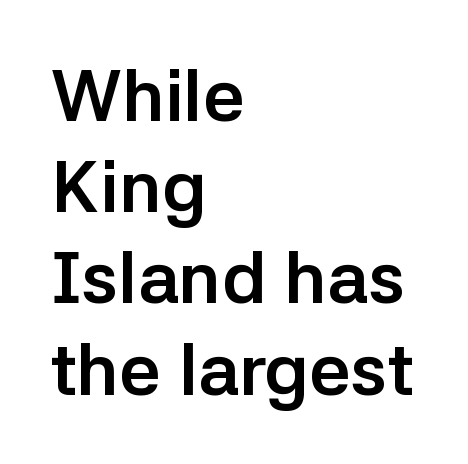
The image shows 73 px semibold sans-serif type, upright; set left-aligned, normal line spacing (1.25x), normal letter spacing, not underlined; low stroke contrast and a medium x-height.
